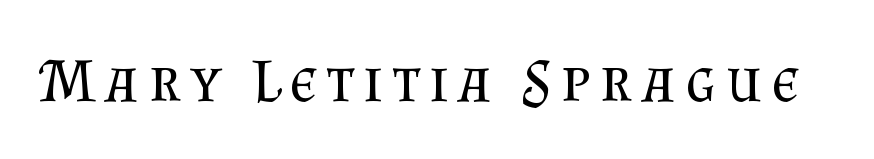
Examine the stroke ends and you'll spot serifs. Notice how the stems are strictly vertical — no italics here. The letterforms sit at book weight or below. Type without underlining. Each letter keeps its own natural width here, so spacing adapts to shape.
